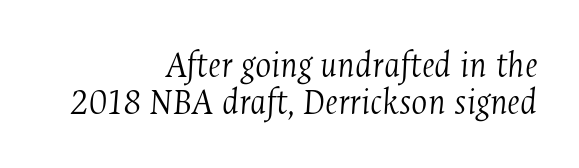
Q: Is the text bold? A: No.
Q: Is the text italic (slanted)? A: Yes, it leans right by about 4 degrees.
Q: Is the typeface a serif or a sans-serif typeface? A: Serif.
Q: Is the text underlined? A: No.
Q: How is the paragraph aligned? A: Right-aligned.
Q: Is the spacing between letters normal or unusually wide? A: Normal.
Q: Is the spacing between lines tight, normal or loose? A: Tight.
Q: Width (condensed, normal, or wide)? A: Condensed.
Q: Stroke contrast? A: Medium.
Q: x-height? A: Medium.
Q: Monospaced? A: No.
